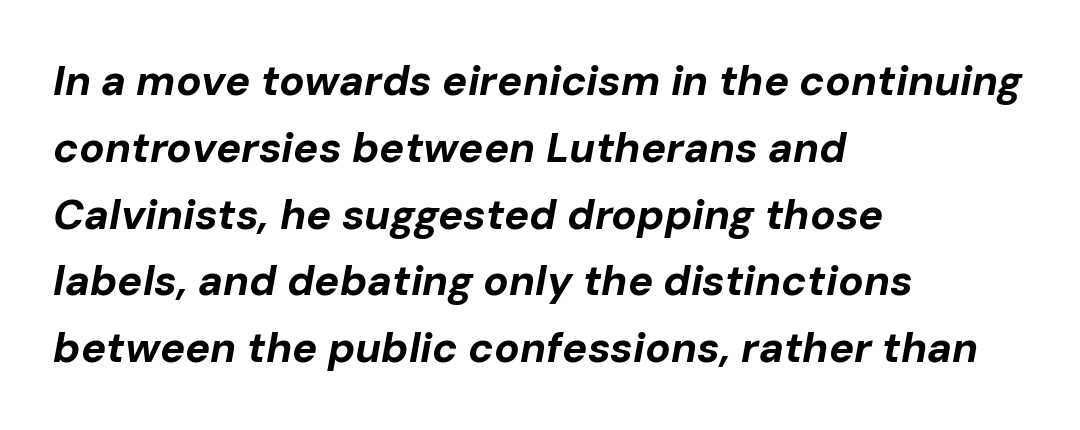
Between one letter and the next there's only the usual sliver of space. Heavy-handed strokes throughout: this text is bold. Check the space under the baseline: it is left empty. The rendering uses natural spacing where letterforms have individual widths.
